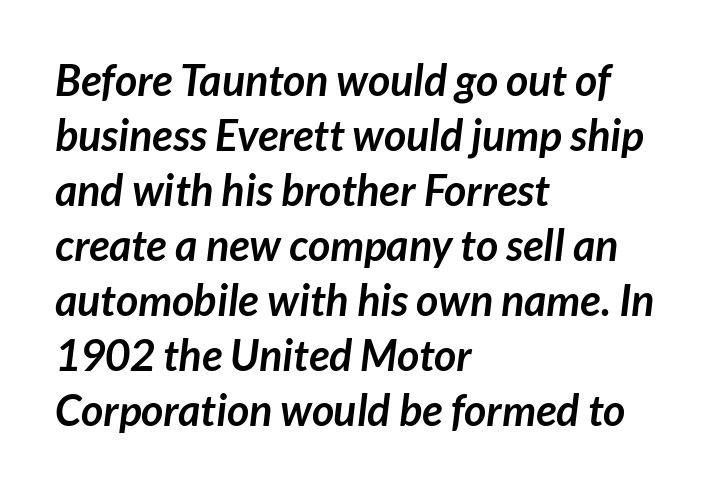
{"serif": "no", "bold": "yes", "weight": "semibold", "width": "normal", "stroke_contrast": "low", "x_height": "medium", "monospaced": "no", "underline": "no", "align": "left", "line_spacing": "normal", "line_spacing_ratio": 1.28, "letter_spacing": "normal", "letter_spacing_em": 0.0, "glyph_px": 43}
